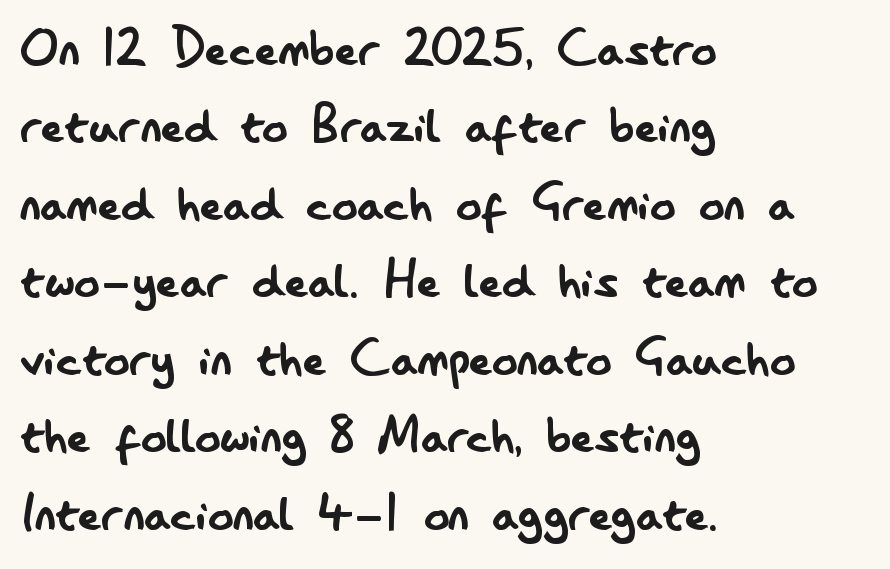
The typeface has the unassuming heft of standard copy or less. Unmarked baselines from the first word to the last. The rendering uses natural spacing where letterforms have individual widths. When letters stand straight like this, we call the style roman or upright. You can tell from the bare stems that sans-serif type was used.
